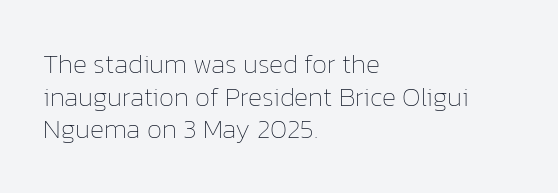
{"italic": "no", "bold": "no", "underline": "no", "align": "left", "line_spacing_ratio": 1.21, "letter_spacing": "normal", "letter_spacing_em": 0.0, "glyph_px": 27}
